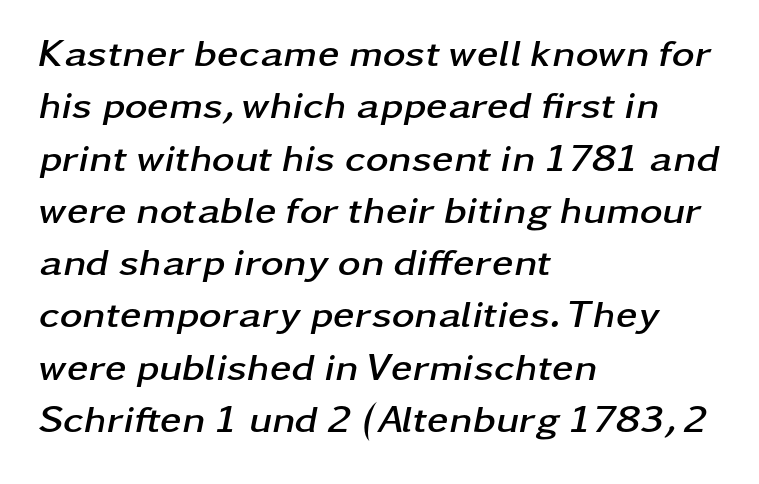
The image shows 39 px semibold, wide type, italic (leaning right); set left-aligned, normal line spacing (1.34x), normal letter spacing, not underlined; low stroke contrast and a medium x-height.
